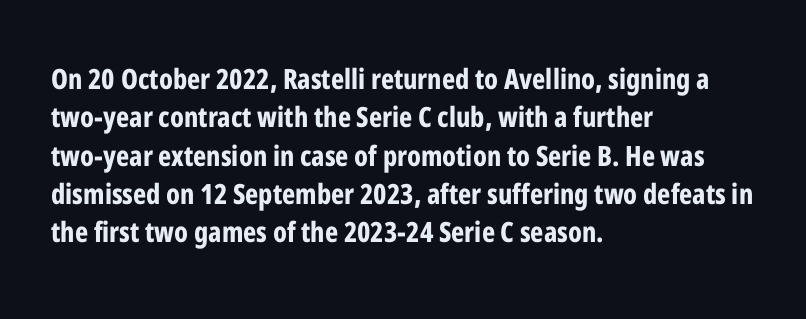
The image shows 28 px bold, condensed sans-serif type, upright; set left-aligned, normal line spacing (1.37x), normal letter spacing, not underlined; low stroke contrast and a medium x-height.
